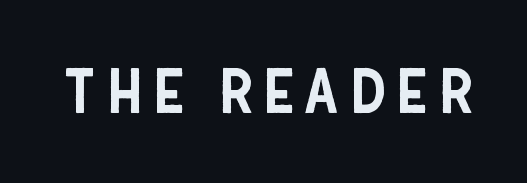
{"serif": "no", "italic": "no", "width": "condensed", "stroke_contrast": "low", "x_height": "large", "monospaced": "no", "underline": "no", "glyph_px": 62}
